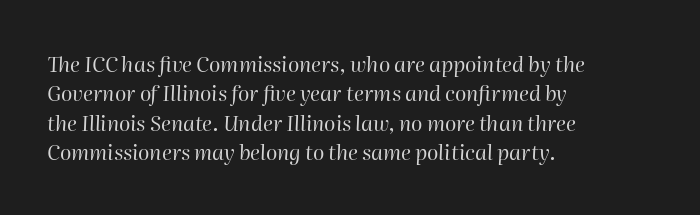
The words here are not underlined. Standard letterfit; no display-style spreading of the glyphs. The paragraph shown leans on its left margin. Vertical stems look standard width or narrower in stroke. An italicized treatment has been applied to the whole sample. Compared with typical paragraphs, the rows here are spaced about the same.
